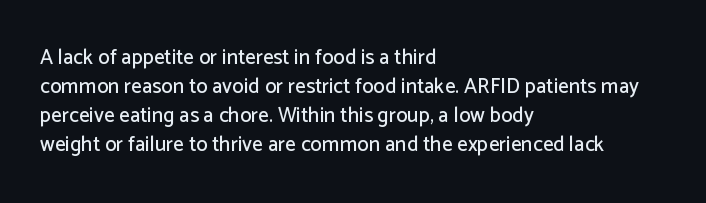
Does the leading feel generous? No, just average. Nobody touched the tracking dial on this one. This is the regular roman posture of the typeface. Visually the block forms a straight wall on the left and a jagged coastline on the right.
